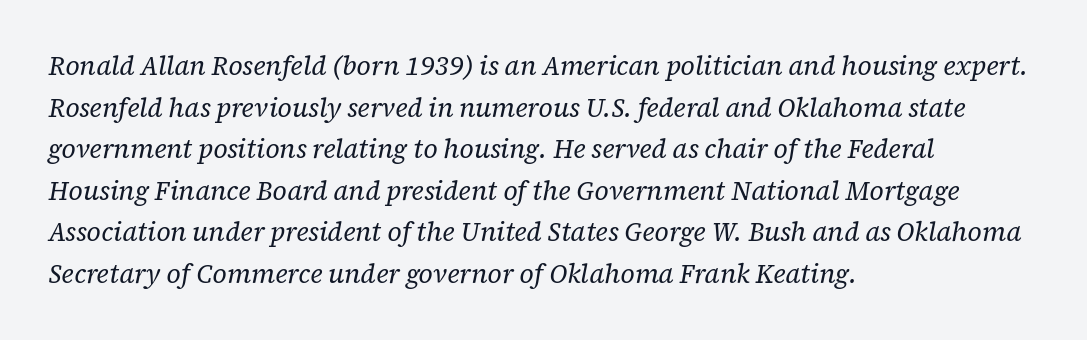
{"italic": "yes", "lean": "right", "slant_degrees": 12, "bold": "no", "underline": "no", "align": "left", "line_spacing": "normal", "line_spacing_ratio": 1.6, "letter_spacing": "normal", "letter_spacing_em": 0.0, "glyph_px": 26}
